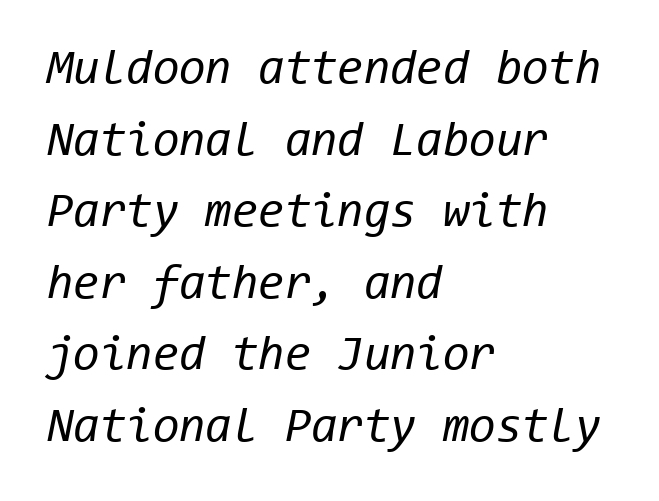
{"italic": "yes", "lean": "right", "slant_degrees": 11, "bold": "no", "weight": "regular", "width": "normal", "stroke_contrast": "low", "x_height": "medium", "monospaced": "yes", "underline": "no", "align": "left", "line_spacing": "normal", "line_spacing_ratio": 1.49, "letter_spacing": "normal", "letter_spacing_em": 0.0, "glyph_px": 48}
